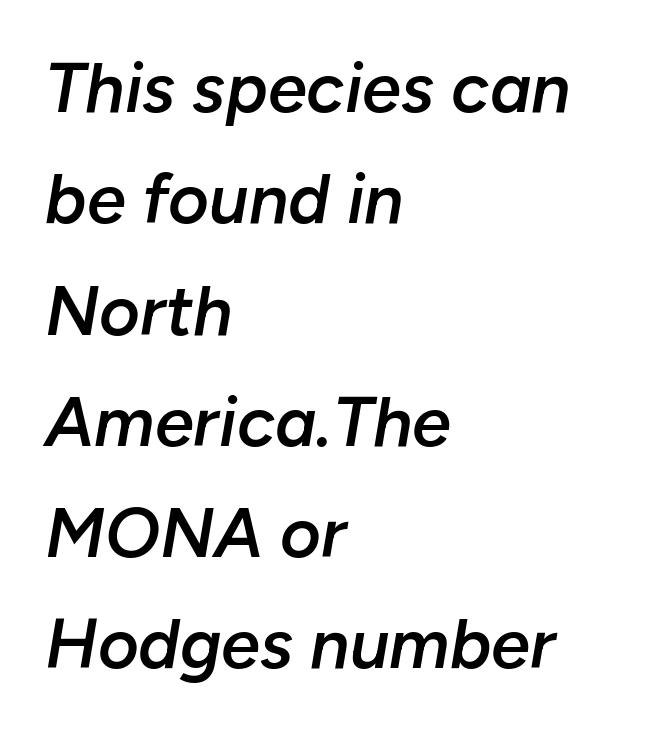
A typesetter would call this proportional, since set widths differ per character. Heft: intermediate — a semibold. Rows of type keep a routine distance in the vertical direction. Default kerning and tracking; the words read as compact shapes. Bare-footed words on every line. Looking at the ascenders, they clearly lean.
